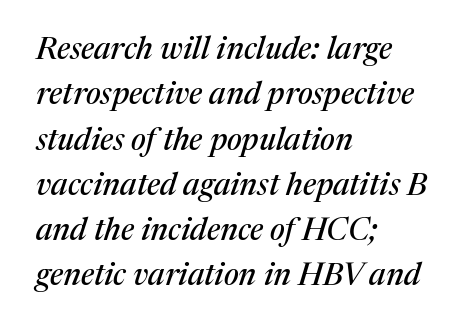
Q: Is the text italic (slanted)? A: Yes, it leans right by about 17 degrees.
Q: Is the typeface a serif or a sans-serif typeface? A: Serif.
Q: Is the text underlined? A: No.
Q: How is the paragraph aligned? A: Left-aligned.
Q: Is the spacing between letters normal or unusually wide? A: Normal.
Q: Is the spacing between lines tight, normal or loose? A: Normal.
Q: Width (condensed, normal, or wide)? A: Normal.
Q: Stroke contrast? A: Medium.
Q: x-height? A: Medium.
Q: Monospaced? A: No.
